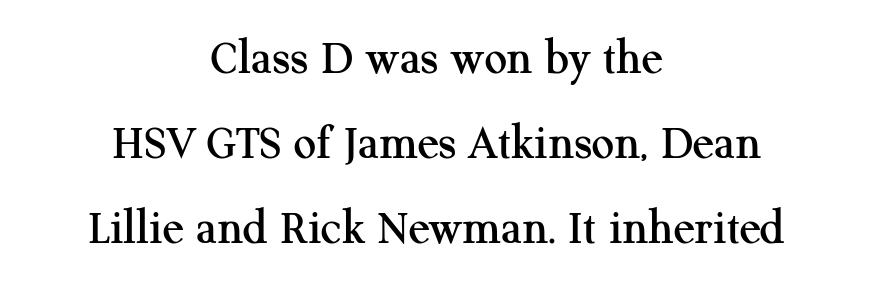
Q: Is the text italic (slanted)? A: No, it is upright.
Q: Is the typeface a serif or a sans-serif typeface? A: Serif.
Q: Is the text underlined? A: No.
Q: How is the paragraph aligned? A: Centered.
Q: Is the spacing between letters normal or unusually wide? A: Normal.
Q: Is the spacing between lines tight, normal or loose? A: Normal.
Q: Width (condensed, normal, or wide)? A: Normal.
Q: Stroke contrast? A: Medium.
Q: x-height? A: Medium.
Q: Monospaced? A: No.
